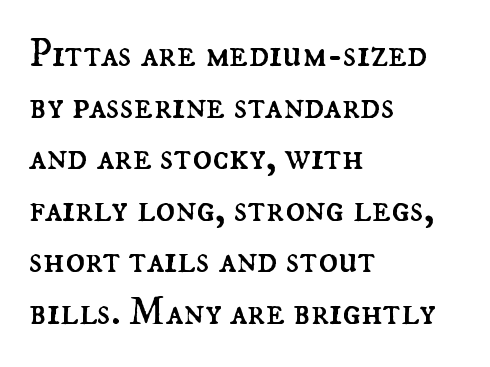
{"italic": "no", "bold": "no", "weight": "regular", "width": "normal", "stroke_contrast": "medium", "x_height": "small", "monospaced": "no", "underline": "no", "align": "left", "line_spacing": "normal", "line_spacing_ratio": 1.29, "letter_spacing": "normal", "letter_spacing_em": 0.0, "glyph_px": 40}
